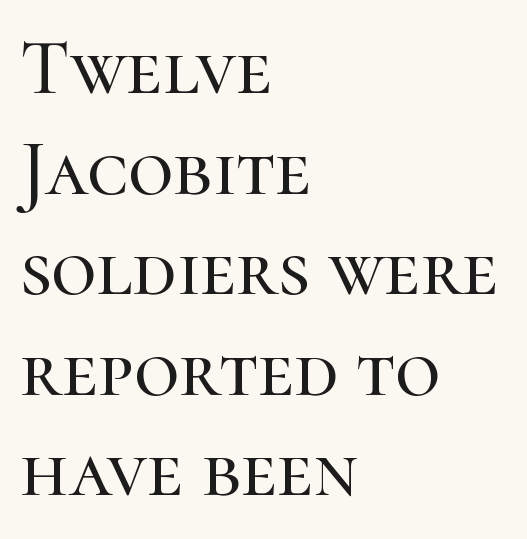
The text block is weighted toward the left margin, trailing off unevenly rightward. The letters advance in unequal steps, a hallmark of proportional type. Tracking here is standard; glyphs follow each other at the usual distance. The specimen reads as upright at a glance. The lines sit at an ordinary, default distance from one another. The letters carry serifs — small finishing strokes at the ends of their stems.
